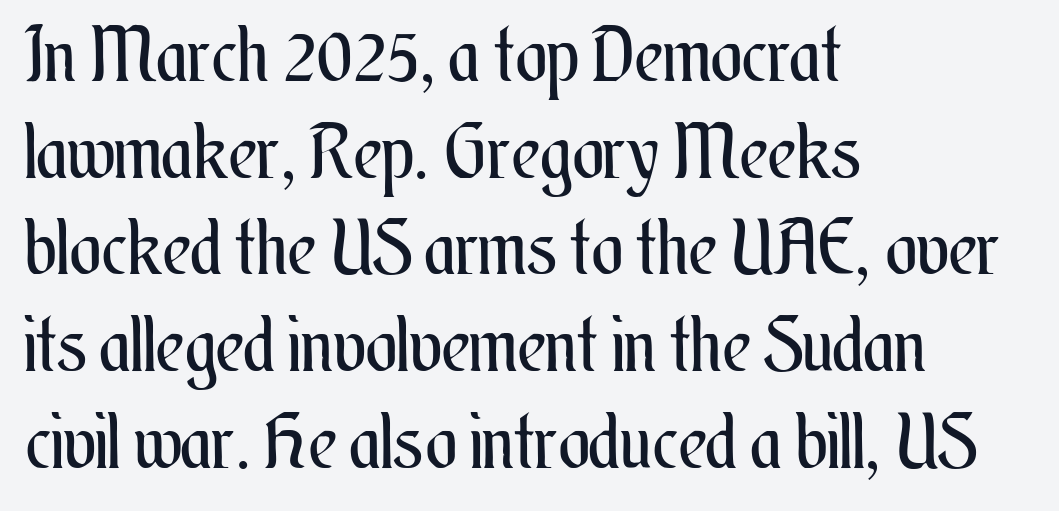
The image shows 75 px regular-weight, condensed type, upright; set left-aligned, normal line spacing (1.29x), normal letter spacing, not underlined; medium stroke contrast and a small x-height.
